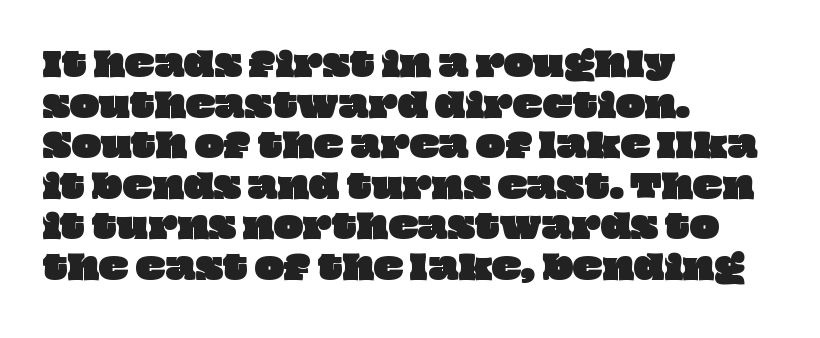
{"width": "wide", "stroke_contrast": "low", "x_height": "large", "monospaced": "no", "underline": "no", "align": "left", "line_spacing": "normal", "line_spacing_ratio": 1.31, "letter_spacing": "normal", "letter_spacing_em": 0.0, "glyph_px": 31}
